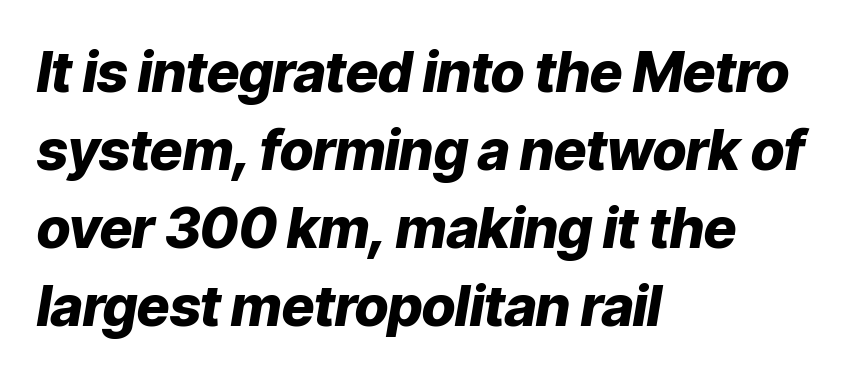
The image shows 56 px heavy type, italic (leaning right); set left-aligned, normal line spacing (1.39x), normal letter spacing, not underlined; low stroke contrast and a medium x-height.
